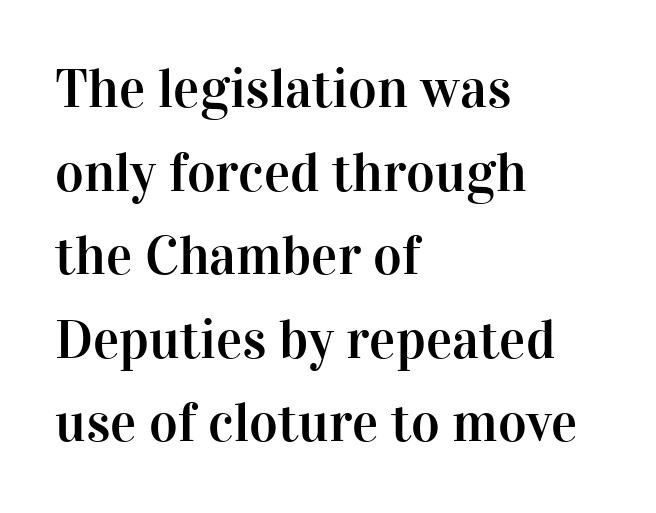
Q: Is the text italic (slanted)? A: No, it is upright.
Q: Is the typeface a serif or a sans-serif typeface? A: Serif.
Q: Is the text underlined? A: No.
Q: How is the paragraph aligned? A: Left-aligned.
Q: Is the spacing between letters normal or unusually wide? A: Normal.
Q: Is the spacing between lines tight, normal or loose? A: Normal.
Q: Width (condensed, normal, or wide)? A: Normal.
Q: Stroke contrast? A: High.
Q: x-height? A: Medium.
Q: Monospaced? A: No.
